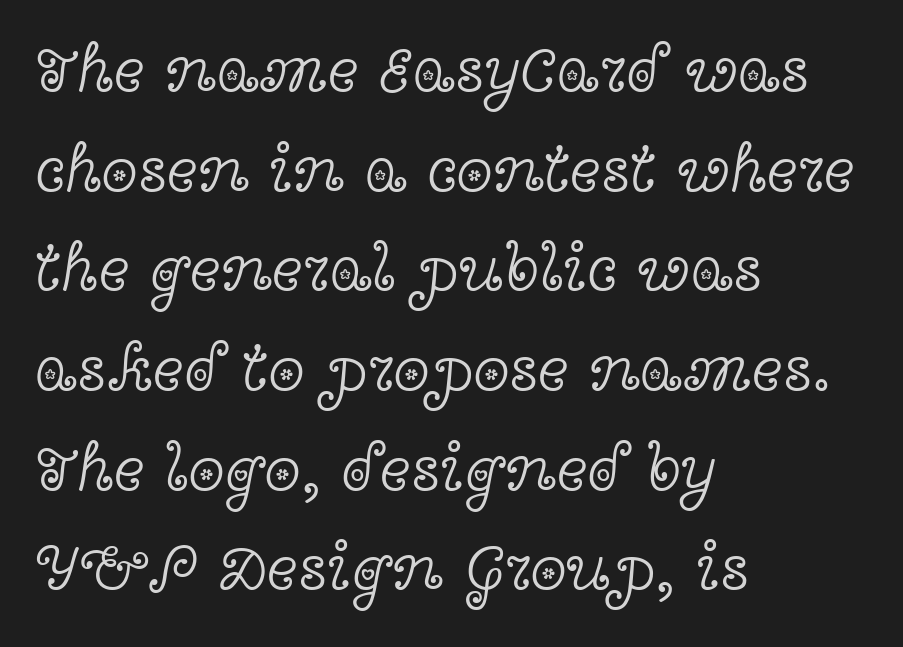
Q: Is the text bold? A: No.
Q: Is the text italic (slanted)? A: No, it is upright.
Q: Is the typeface a serif or a sans-serif typeface? A: Serif.
Q: Is the text underlined? A: No.
Q: How is the paragraph aligned? A: Left-aligned.
Q: Is the spacing between letters normal or unusually wide? A: Normal.
Q: Is the spacing between lines tight, normal or loose? A: Normal.
Q: Width (condensed, normal, or wide)? A: Wide.
Q: x-height? A: Medium.
Q: Monospaced? A: No.
